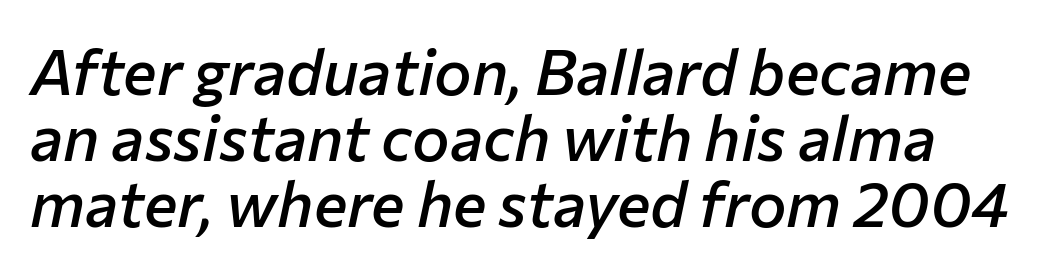
The image shows 63 px semibold type, italic (leaning right); set tight line spacing (1.05x), normal letter spacing, not underlined; low stroke contrast and a medium x-height.
